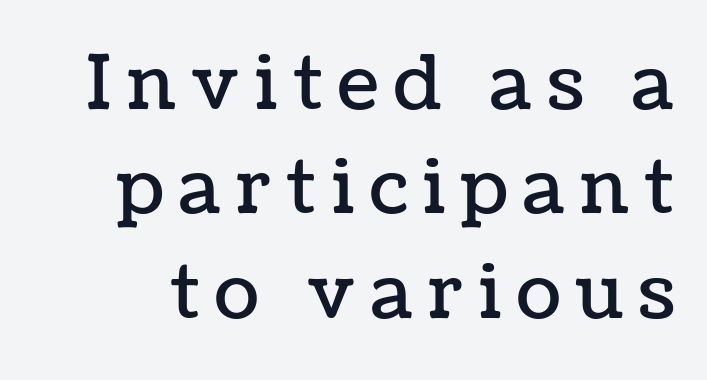
Q: Is the text italic (slanted)? A: No, it is upright.
Q: Is the text underlined? A: No.
Q: Is the spacing between letters normal or unusually wide? A: Unusually wide.
Q: Is the spacing between lines tight, normal or loose? A: Normal.
Q: Width (condensed, normal, or wide)? A: Normal.
Q: Stroke contrast? A: Low.
Q: x-height? A: Medium.
Q: Monospaced? A: No.
